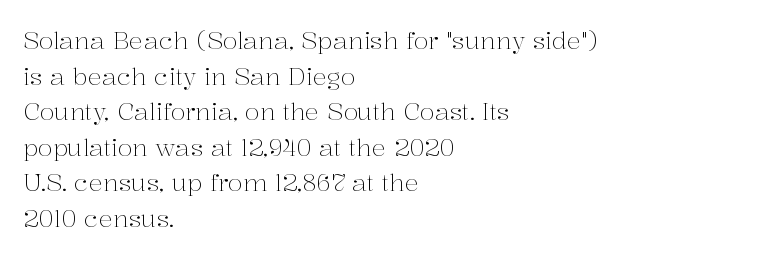
{"italic": "no", "bold": "no", "underline": "no", "align": "left", "line_spacing": "normal", "line_spacing_ratio": 1.48, "letter_spacing": "normal", "letter_spacing_em": 0.0, "glyph_px": 24}
